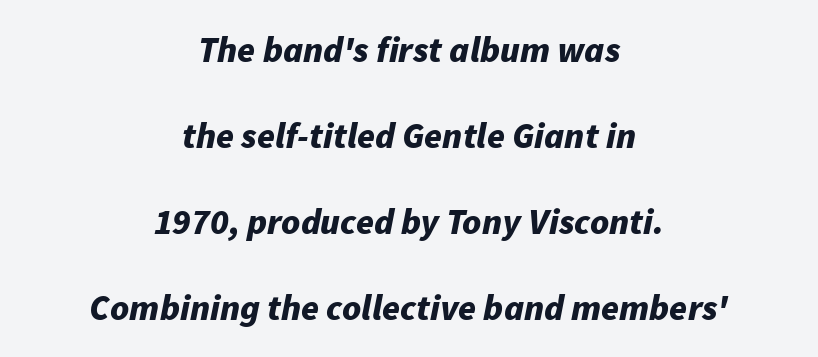
Teacher's note: observe the equal gaps on both sides — that is centered alignment. The passage shown stacks its lines with a broad gap. Heft: maximum for text — a bold. Type without underlining. A typesetter would call this proportional, since set widths differ per character.
